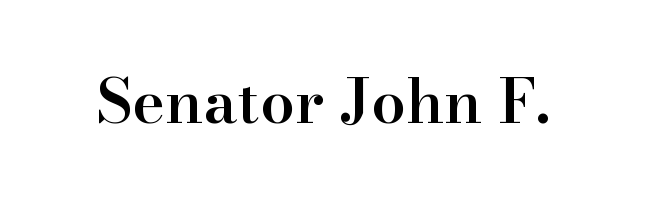
Q: Is the text bold? A: Semi-bold.
Q: Is the text italic (slanted)? A: No, it is upright.
Q: Is the typeface a serif or a sans-serif typeface? A: Serif.
Q: Is the text underlined? A: No.
Q: Is the spacing between letters normal or unusually wide? A: Normal.
Q: Width (condensed, normal, or wide)? A: Normal.
Q: Stroke contrast? A: High.
Q: x-height? A: Small.
Q: Monospaced? A: No.
